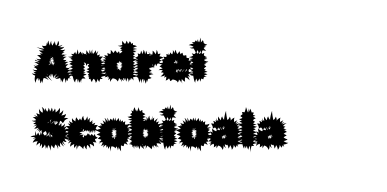
Q: Is the text italic (slanted)? A: No, it is upright.
Q: Is the typeface a serif or a sans-serif typeface? A: Sans-serif.
Q: Is the text underlined? A: No.
Q: How is the paragraph aligned? A: Left-aligned.
Q: Is the spacing between letters normal or unusually wide? A: Normal.
Q: Is the spacing between lines tight, normal or loose? A: Normal.
Q: Width (condensed, normal, or wide)? A: Normal.
Q: Stroke contrast? A: Low.
Q: x-height? A: Medium.
Q: Monospaced? A: No.
